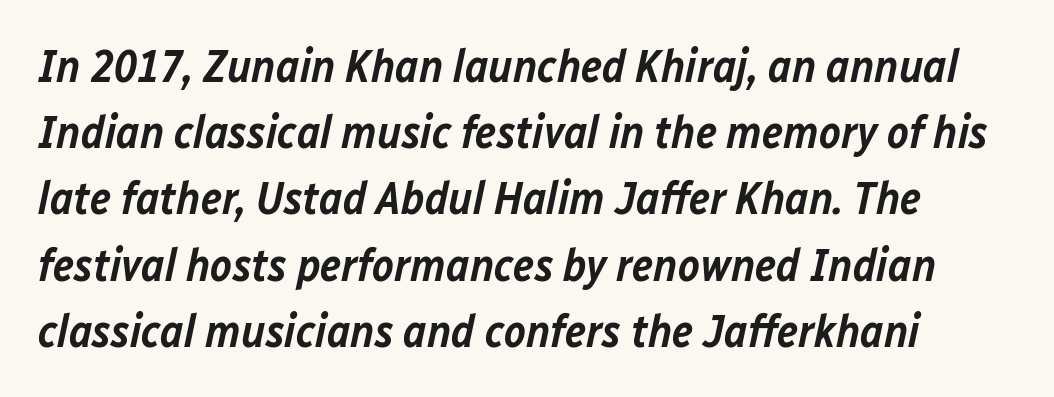
The image shows 46 px semibold type, italic (leaning right); set normal line spacing (1.44x), normal letter spacing, not underlined; low stroke contrast and a medium x-height.
